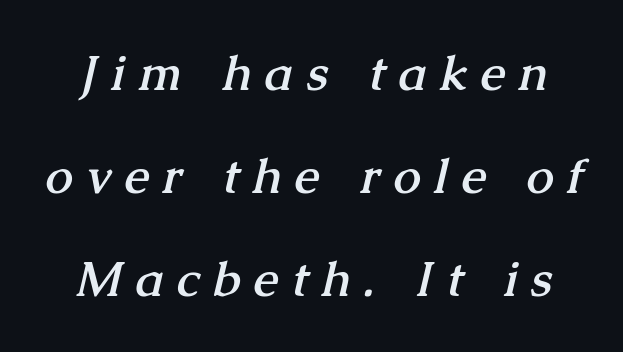
{"serif": "yes", "bold": "yes", "weight": "semibold", "width": "normal", "stroke_contrast": "medium", "x_height": "medium", "monospaced": "no", "underline": "no", "line_spacing": "loose", "line_spacing_ratio": 2.1, "letter_spacing": "wide", "letter_spacing_em": 0.28, "glyph_px": 49}
